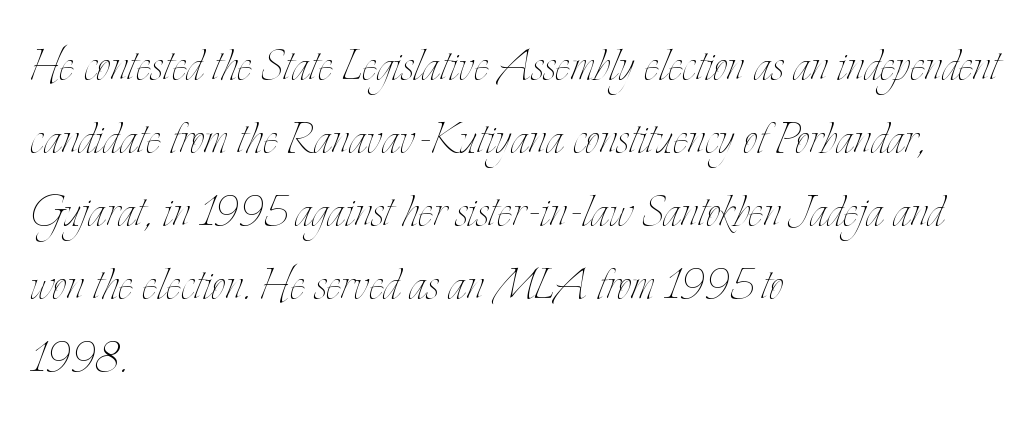
Check the space under the baseline: it is left empty. Casual observation: everything's shoved over to the left. The rows are spaced the way most documents space them. This sample uses plain, unmodified letter spacing.
